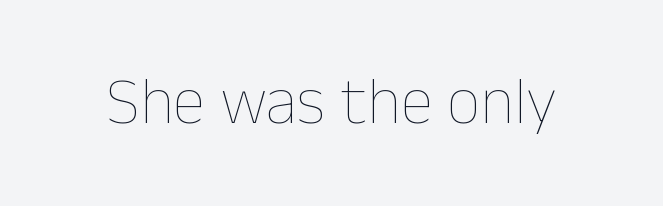
{"italic": "no", "bold": "no", "weight": "thin", "width": "normal", "stroke_contrast": "low", "x_height": "medium", "monospaced": "no", "underline": "no", "letter_spacing": "normal", "letter_spacing_em": 0.0, "glyph_px": 66}
